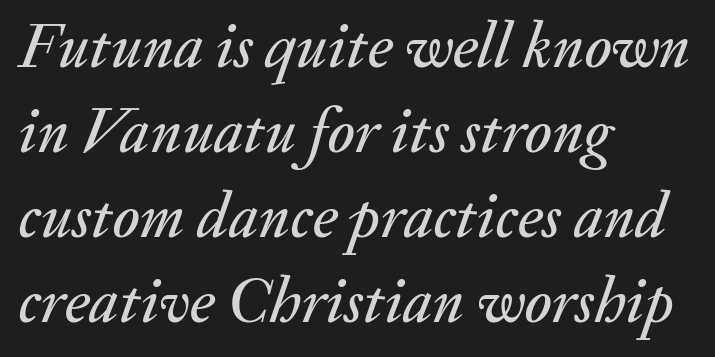
Q: Is the text italic (slanted)? A: Yes, it leans right by about 20 degrees.
Q: Is the text underlined? A: No.
Q: How is the paragraph aligned? A: Left-aligned.
Q: Is the spacing between letters normal or unusually wide? A: Normal.
Q: Is the spacing between lines tight, normal or loose? A: Normal.
Q: Width (condensed, normal, or wide)? A: Normal.
Q: Stroke contrast? A: Medium.
Q: x-height? A: Small.
Q: Monospaced? A: No.
